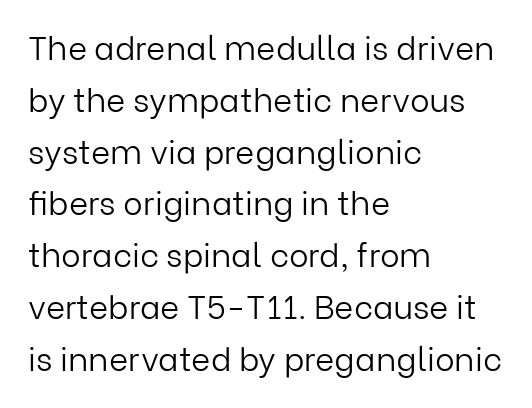
Spacing between characters is what you'd get straight out of the box. Looks like regular typesetting: each glyph gets only the width it needs. Is there any slant? The stems are plumb. Serif or sans? Sans — the stroke terminals are bare. This is not heavy type; no bold has been used. Reading down the column, the eye jumps a familiar distance to each next line.
